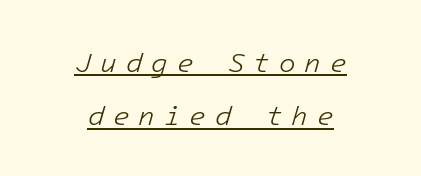
The image shows 27 px text type, italic (leaning right); set centered, loose line spacing (1.98x), unusually wide letter spacing (+0.33 em), underlined.
